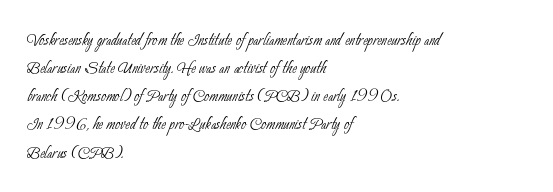
The image shows 22 px text type; set left-aligned, normal line spacing (1.28x), normal letter spacing, not underlined.
